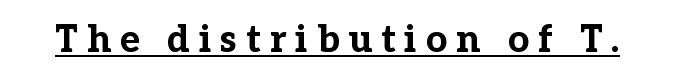
Q: Is the text bold? A: Yes.
Q: Is the text italic (slanted)? A: No, it is upright.
Q: Is the typeface a serif or a sans-serif typeface? A: Serif.
Q: Is the text underlined? A: Yes.
Q: Is the spacing between letters normal or unusually wide? A: Unusually wide.
Q: Width (condensed, normal, or wide)? A: Normal.
Q: Stroke contrast? A: Low.
Q: x-height? A: Medium.
Q: Monospaced? A: No.
